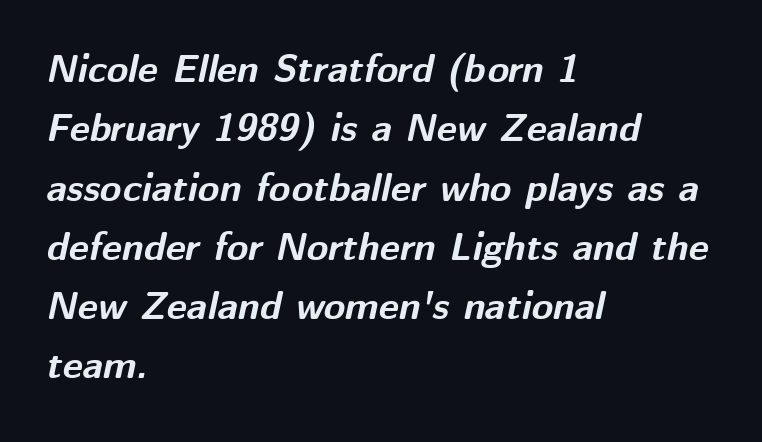
Q: Is the text bold? A: Yes.
Q: Is the text italic (slanted)? A: Yes, it leans right by about 12 degrees.
Q: Is the text underlined? A: No.
Q: How is the paragraph aligned? A: Left-aligned.
Q: Is the spacing between letters normal or unusually wide? A: Normal.
Q: Is the spacing between lines tight, normal or loose? A: Normal.
Q: Width (condensed, normal, or wide)? A: Normal.
Q: Stroke contrast? A: Medium.
Q: x-height? A: Medium.
Q: Monospaced? A: No.
